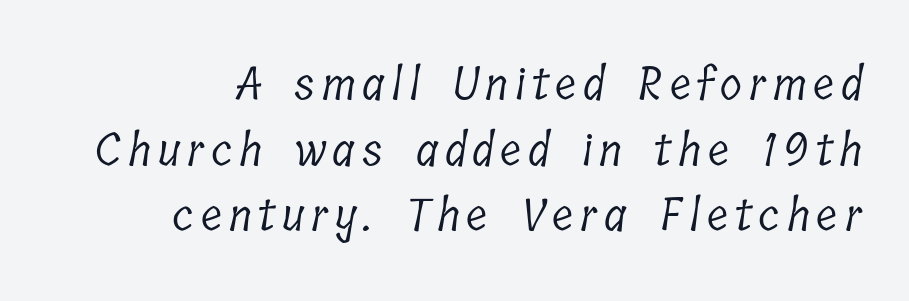
The image shows 45 px light, condensed serif type; set right-aligned, normal line spacing (1.46x), not underlined; low stroke contrast and a medium x-height.
